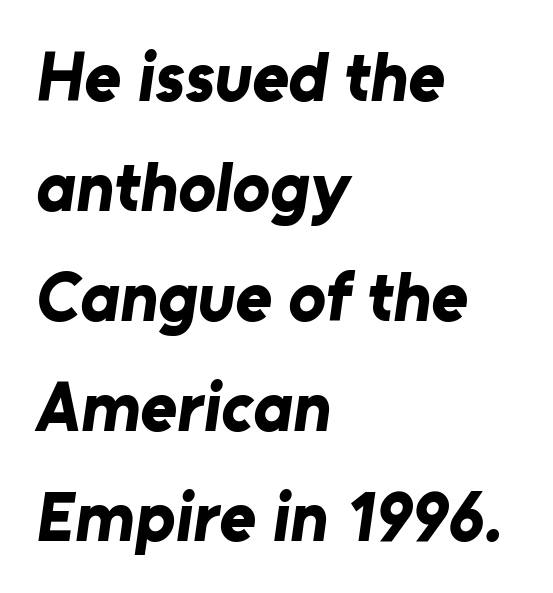
{"serif": "no", "bold": "yes", "weight": "bold", "width": "normal", "stroke_contrast": "low", "x_height": "medium", "monospaced": "no", "underline": "no", "align": "left", "line_spacing": "normal", "line_spacing_ratio": 1.57, "letter_spacing": "normal", "letter_spacing_em": 0.0, "glyph_px": 70}
